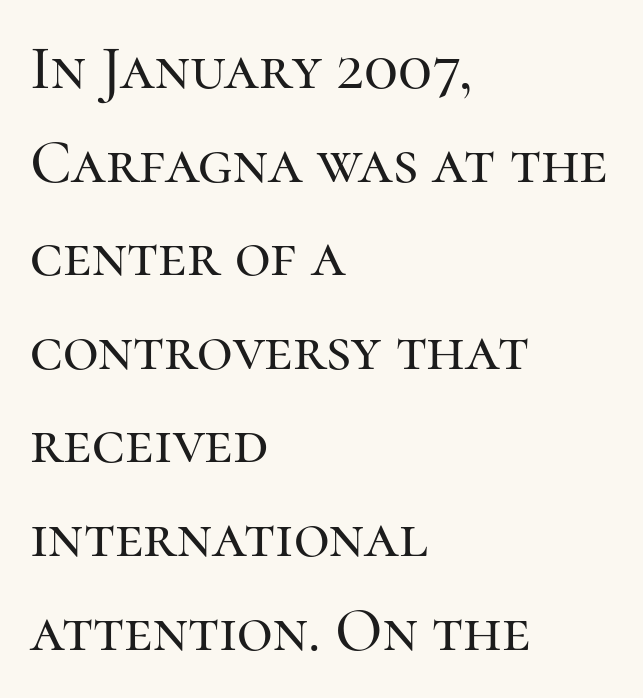
The space between consecutive lines is moderate. The rendering uses natural spacing where letterforms have individual widths. Notice how the passage keeps a crisp vertical edge on the left only. Type without underlining.
